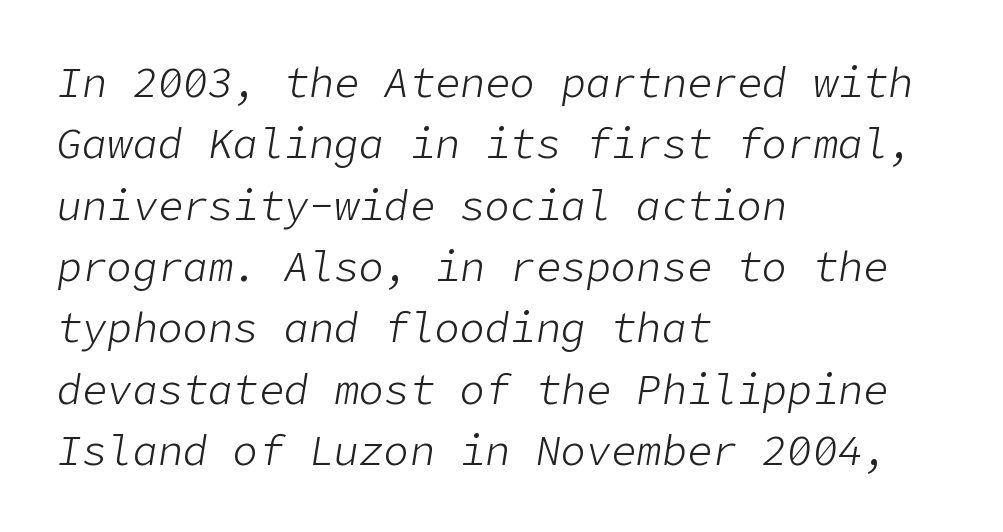
The image shows 42 px light type, italic (leaning right); set left-aligned, normal line spacing (1.46x), normal letter spacing, not underlined; low stroke contrast and a medium x-height.
